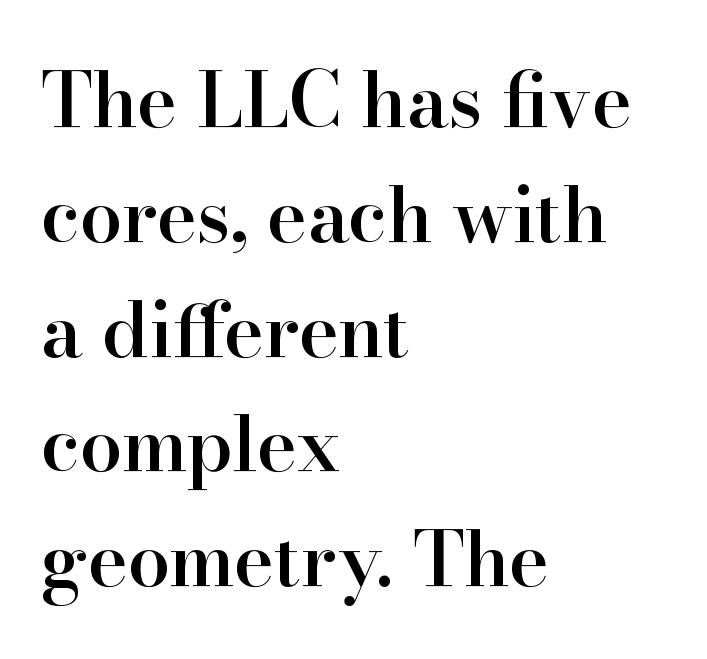
Q: Is the text bold? A: Semi-bold.
Q: Is the text italic (slanted)? A: No, it is upright.
Q: Is the typeface a serif or a sans-serif typeface? A: Serif.
Q: Is the text underlined? A: No.
Q: How is the paragraph aligned? A: Left-aligned.
Q: Is the spacing between letters normal or unusually wide? A: Normal.
Q: Is the spacing between lines tight, normal or loose? A: Normal.
Q: Width (condensed, normal, or wide)? A: Normal.
Q: Stroke contrast? A: High.
Q: x-height? A: Small.
Q: Monospaced? A: No.
